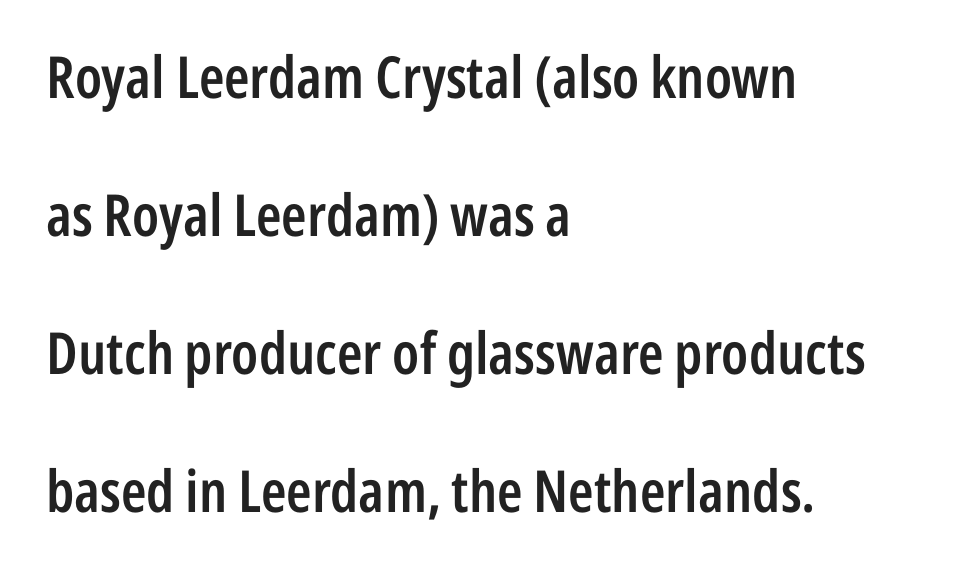
{"serif": "no", "italic": "no", "bold": "semi", "weight": "semibold", "width": "condensed", "stroke_contrast": "low", "x_height": "medium", "monospaced": "no", "underline": "no", "align": "left", "line_spacing": "loose", "line_spacing_ratio": 2.38, "letter_spacing": "normal", "letter_spacing_em": 0.0, "glyph_px": 58}
